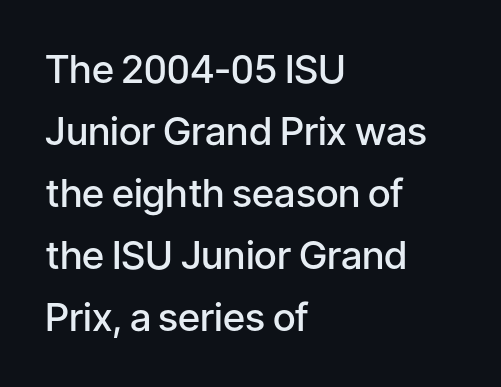
{"serif": "no", "italic": "no", "bold": "semi", "weight": "semibold", "width": "normal", "stroke_contrast": "low", "x_height": "medium", "monospaced": "no", "underline": "no", "align": "left", "line_spacing": "normal", "line_spacing_ratio": 1.59, "letter_spacing": "normal", "letter_spacing_em": 0.0, "glyph_px": 39}
